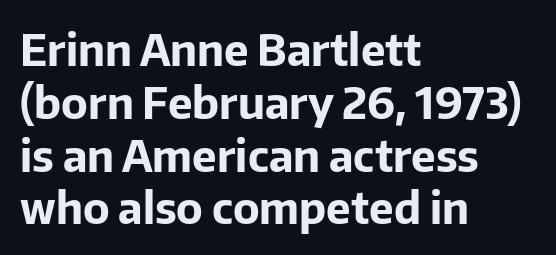
{"serif": "no", "italic": "no", "bold": "yes", "weight": "bold", "width": "normal", "stroke_contrast": "low", "x_height": "medium", "monospaced": "no", "underline": "no", "align": "left", "line_spacing_ratio": 1.2, "letter_spacing": "normal", "letter_spacing_em": 0.0, "glyph_px": 44}
